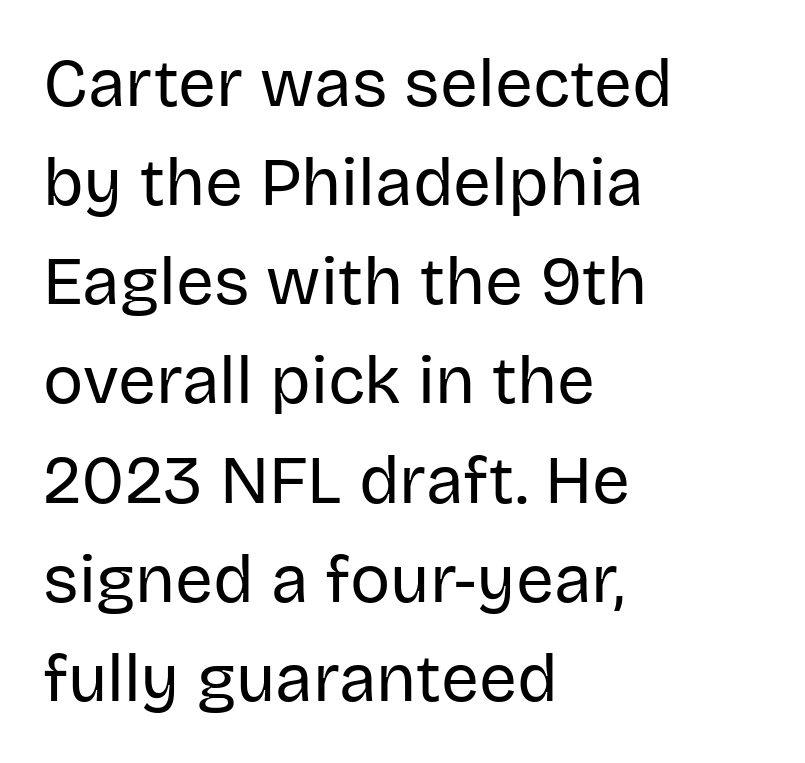
{"serif": "no", "italic": "no", "bold": "no", "weight": "regular", "width": "normal", "stroke_contrast": "low", "x_height": "large", "monospaced": "no", "underline": "no", "align": "left", "line_spacing": "normal", "line_spacing_ratio": 1.48, "letter_spacing": "normal", "letter_spacing_em": 0.0, "glyph_px": 67}
